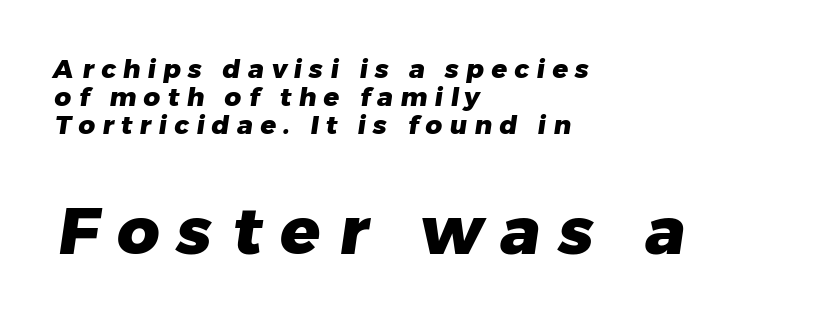
Q: Is the text bold? A: Yes.
Q: Is the typeface a serif or a sans-serif typeface? A: Sans-serif.
Q: Is the text underlined? A: No.
Q: How is the paragraph aligned? A: Left-aligned.
Q: Is the spacing between letters normal or unusually wide? A: Unusually wide.
Q: Is the spacing between lines tight, normal or loose? A: Tight.
Q: Which block of text is set in a larger size, the first (top) or the second (bottom)? A: The second (bottom) one.
Q: Width (condensed, normal, or wide)? A: Normal.
Q: Stroke contrast? A: Low.
Q: x-height? A: Medium.
Q: Monospaced? A: No.
